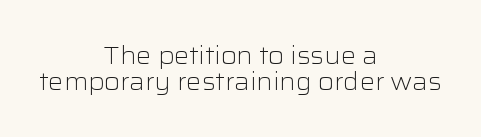
{"italic": "no", "bold": "no", "underline": "no", "align": "center", "line_spacing": "tight", "line_spacing_ratio": 1.07, "letter_spacing": "normal", "letter_spacing_em": 0.0, "glyph_px": 24}
